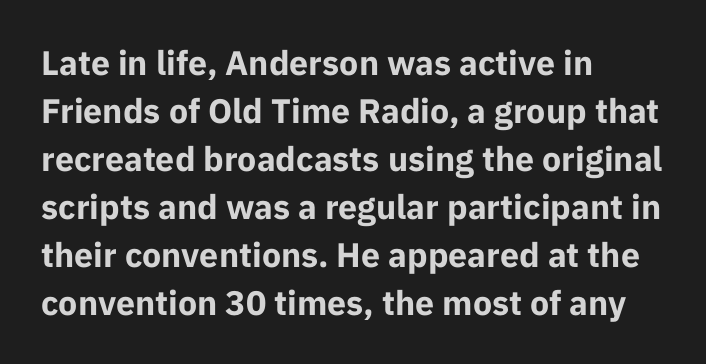
Every row of glyphs begins at an identical x-position on the left. The tracking reads as untouched default to a designer's eye. The designer left line spacing at the default. Anything drawn beneath the words? Only blank space. Type style note: lacks serifs.
